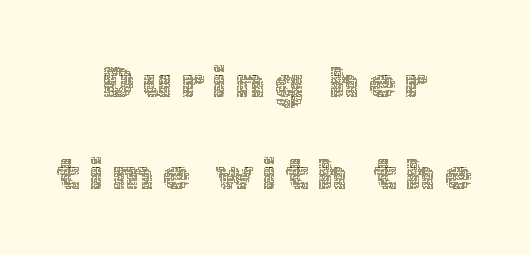
In terms of leading, this rendering errs on the spacious side. Caption: multi-line text, centered on the measure. Character widths vary here, with narrow letters taking less room than wide ones. Unbolded letterforms with no extra heft. How are the letters spaced? Widely, with obvious added tracking. Descenders hang freely into open space.
